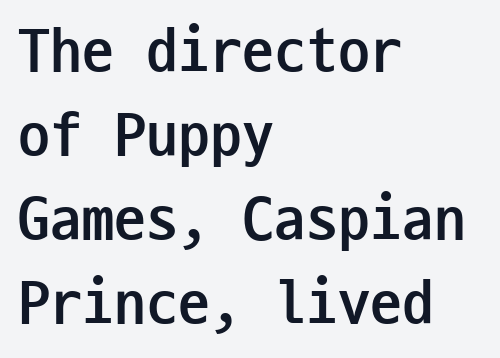
The image shows 64 px semibold, condensed sans-serif type, upright, monospaced; set left-aligned, normal line spacing (1.31x), normal letter spacing, not underlined; low stroke contrast and a medium x-height.
